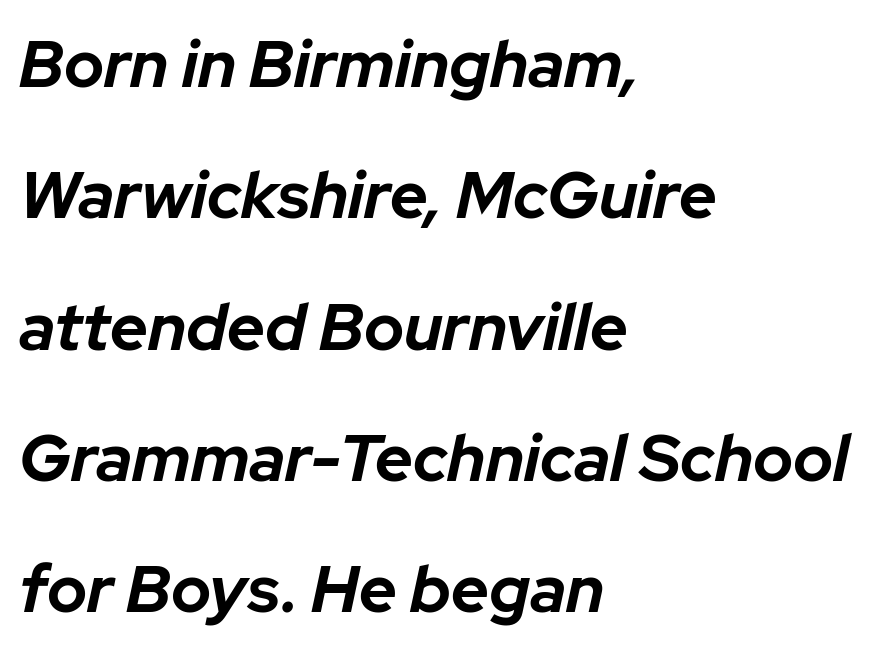
Compared with a centered layout, this one pins lines to the left instead. Here the designer chose a conventional face with non-uniform glyph widths. These lines were composed using italics. Airy leading. Characters follow at the spacing the type designer built in. Type without underlining.
